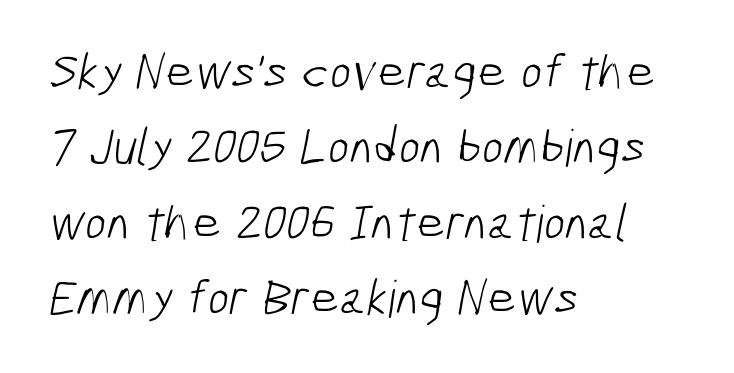
Q: Is the text bold? A: No.
Q: Is the typeface a serif or a sans-serif typeface? A: Sans-serif.
Q: Is the text underlined? A: No.
Q: How is the paragraph aligned? A: Left-aligned.
Q: Is the spacing between letters normal or unusually wide? A: Normal.
Q: Is the spacing between lines tight, normal or loose? A: Normal.
Q: Width (condensed, normal, or wide)? A: Condensed.
Q: Stroke contrast? A: Low.
Q: x-height? A: Medium.
Q: Monospaced? A: No.
